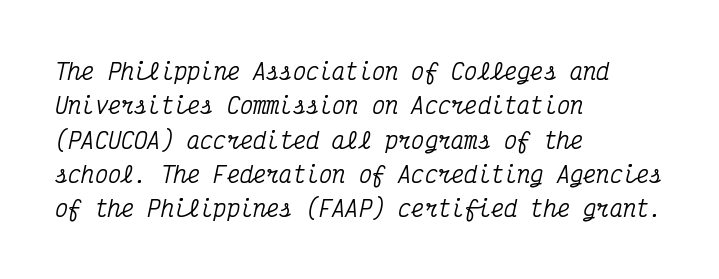
The image shows 22 px text type, italic (leaning right); set left-aligned, normal line spacing (1.56x), normal letter spacing, not underlined.
